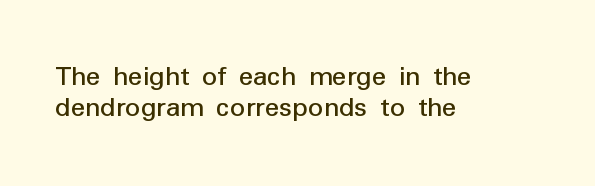
The image shows 30 px sans-serif type, upright; set left-aligned, tight line spacing (1.03x), normal letter spacing, not underlined; low stroke contrast and a medium x-height.
